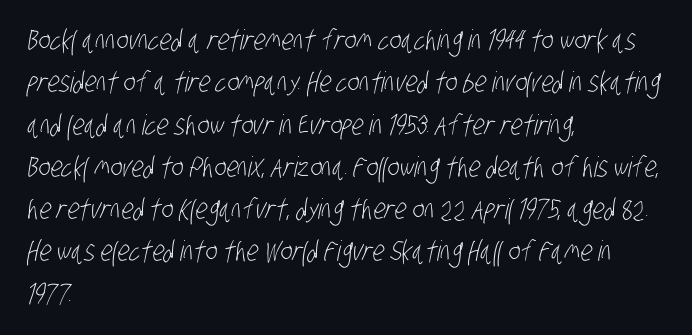
Q: Is the text bold? A: No.
Q: Is the typeface a serif or a sans-serif typeface? A: Sans-serif.
Q: Is the text underlined? A: No.
Q: How is the paragraph aligned? A: Left-aligned.
Q: Is the spacing between letters normal or unusually wide? A: Normal.
Q: Is the spacing between lines tight, normal or loose? A: Normal.
Q: Width (condensed, normal, or wide)? A: Condensed.
Q: Stroke contrast? A: Low.
Q: x-height? A: Large.
Q: Monospaced? A: No.
